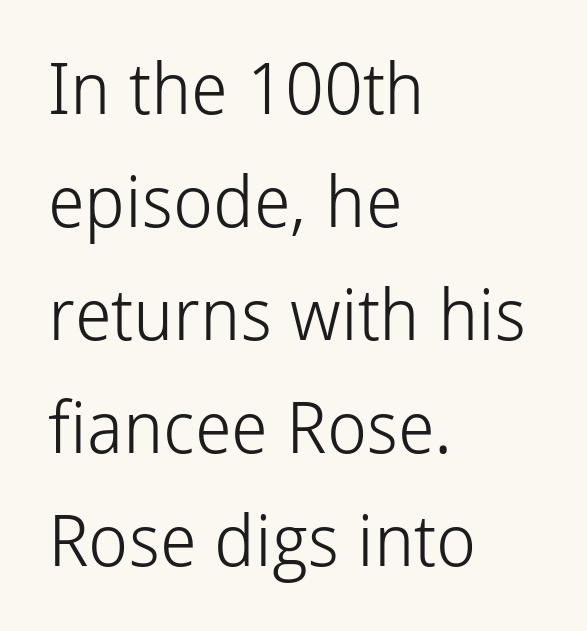
{"serif": "no", "italic": "no", "bold": "no", "weight": "light", "width": "normal", "stroke_contrast": "low", "x_height": "medium", "monospaced": "no", "underline": "no", "align": "left", "line_spacing": "normal", "line_spacing_ratio": 1.59, "letter_spacing": "normal", "letter_spacing_em": 0.0, "glyph_px": 71}
